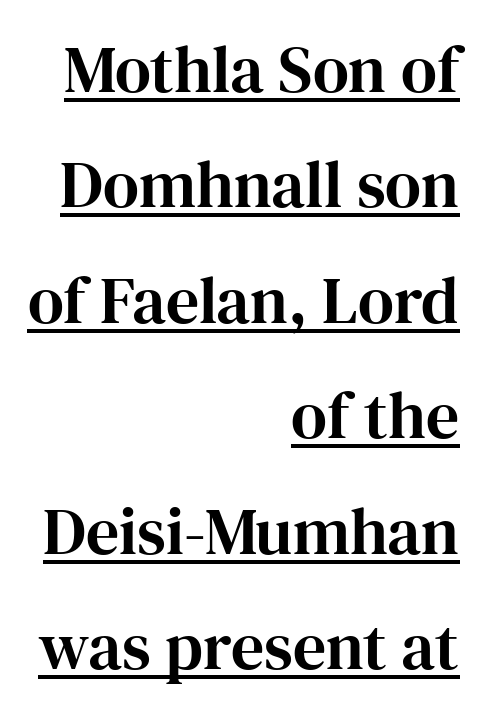
The image shows 66 px serif type, upright; set right-aligned, line spacing 1.75x, normal letter spacing, underlined; high stroke contrast and a medium x-height.
